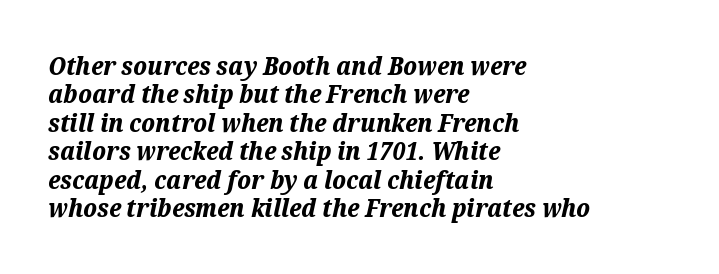
{"italic": "yes", "lean": "right", "slant_degrees": 12, "bold": "yes", "underline": "no", "align": "left", "line_spacing": "tight", "line_spacing_ratio": 1.14, "letter_spacing": "normal", "letter_spacing_em": 0.0, "glyph_px": 25}
